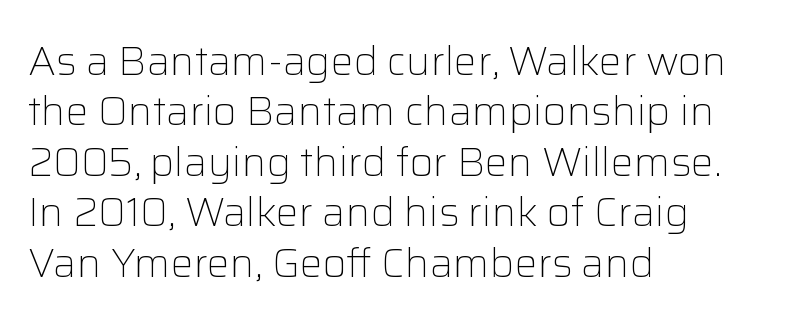
The image shows 41 px light sans-serif type, upright; set left-aligned, line spacing 1.23x, normal letter spacing, not underlined; low stroke contrast and a medium x-height.
